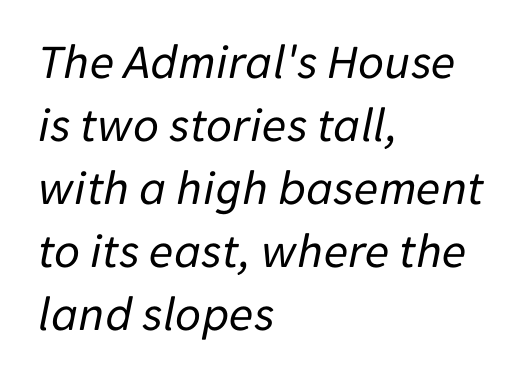
There's an unmistakable incline to the writing here. No extra tracking has been applied to these lines. The line-height multiplier appears to be the usual default. The letterforms sit at book weight or below.
